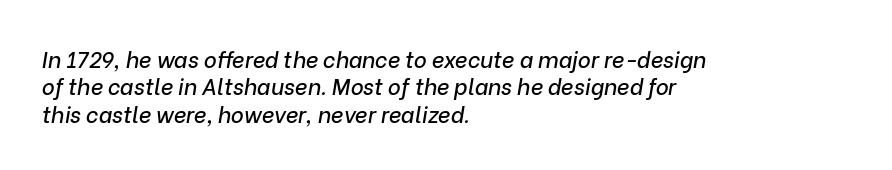
The image shows 22 px text type, italic (leaning right); set left-aligned, normal line spacing (1.25x), normal letter spacing, not underlined.
